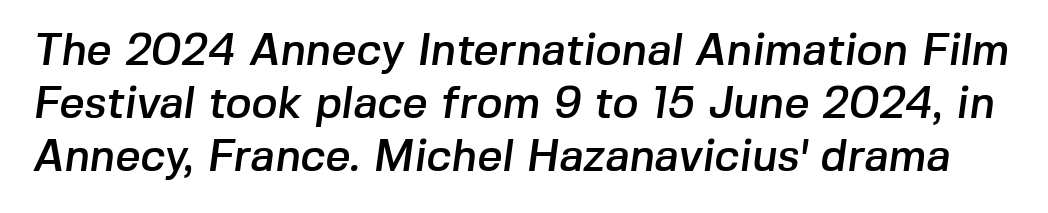
{"serif": "no", "width": "normal", "stroke_contrast": "low", "x_height": "medium", "monospaced": "no", "underline": "no", "line_spacing_ratio": 1.21, "letter_spacing": "normal", "letter_spacing_em": 0.0, "glyph_px": 44}
